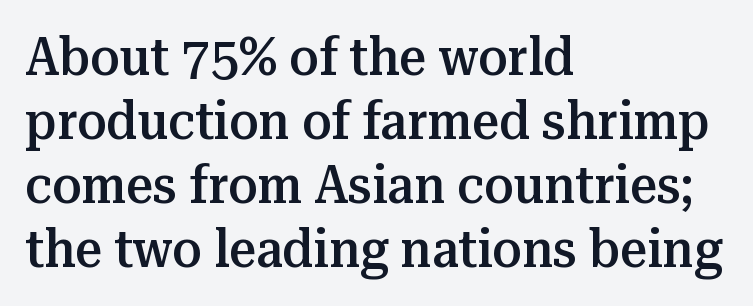
Q: Is the text bold? A: Semi-bold.
Q: Is the text italic (slanted)? A: No, it is upright.
Q: Is the typeface a serif or a sans-serif typeface? A: Serif.
Q: Is the text underlined? A: No.
Q: How is the paragraph aligned? A: Left-aligned.
Q: Is the spacing between letters normal or unusually wide? A: Normal.
Q: Width (condensed, normal, or wide)? A: Normal.
Q: Stroke contrast? A: Medium.
Q: x-height? A: Medium.
Q: Monospaced? A: No.
